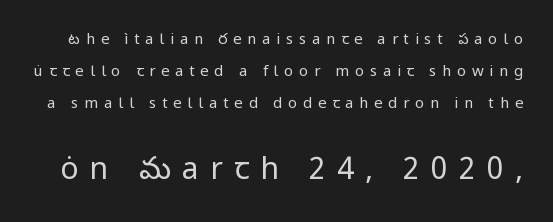
Q: Is the text bold? A: No.
Q: Is the text italic (slanted)? A: No, it is upright.
Q: Is the typeface a serif or a sans-serif typeface? A: Sans-serif.
Q: Is the text underlined? A: No.
Q: Is the spacing between letters normal or unusually wide? A: Unusually wide.
Q: Is the spacing between lines tight, normal or loose? A: Loose.
Q: Which block of text is set in a larger size, the first (top) or the second (bottom)? A: The second (bottom) one.
Q: Width (condensed, normal, or wide)? A: Normal.
Q: Stroke contrast? A: Low.
Q: x-height? A: Medium.
Q: Monospaced? A: No.
